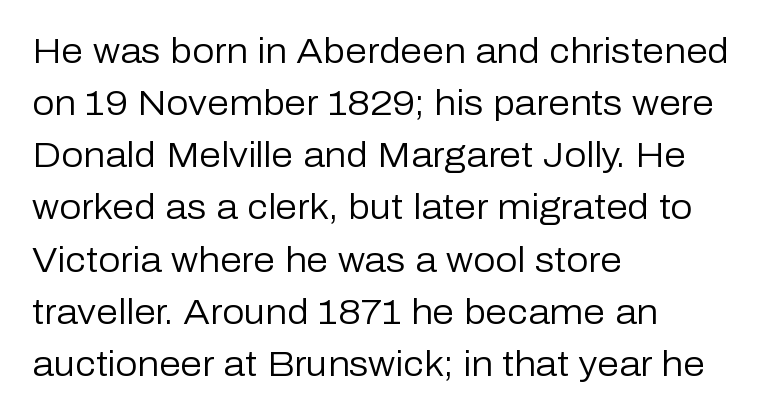
{"serif": "no", "italic": "no", "bold": "no", "weight": "regular", "width": "normal", "stroke_contrast": "low", "x_height": "medium", "monospaced": "no", "underline": "no", "align": "left", "line_spacing": "normal", "line_spacing_ratio": 1.49, "letter_spacing": "normal", "letter_spacing_em": 0.0, "glyph_px": 35}
